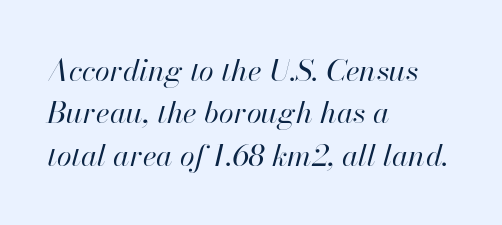
{"italic": "yes", "lean": "right", "slant_degrees": 13, "bold": "no", "weight": "regular", "width": "normal", "stroke_contrast": "high", "x_height": "small", "monospaced": "no", "underline": "no", "align": "left", "line_spacing": "normal", "line_spacing_ratio": 1.41, "letter_spacing": "normal", "letter_spacing_em": 0.0, "glyph_px": 30}
